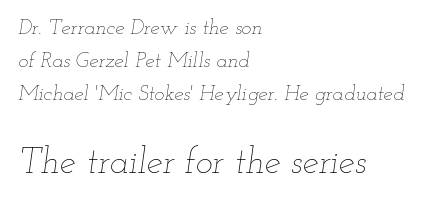
Q: Is the text bold? A: No.
Q: Is the text italic (slanted)? A: Yes, it leans right by about 12 degrees.
Q: Is the text underlined? A: No.
Q: How is the paragraph aligned? A: Left-aligned.
Q: Is the spacing between letters normal or unusually wide? A: Normal.
Q: Is the spacing between lines tight, normal or loose? A: Normal.
Q: Which block of text is set in a larger size, the first (top) or the second (bottom)? A: The second (bottom) one.
Q: Width (condensed, normal, or wide)? A: Wide.
Q: Stroke contrast? A: Low.
Q: x-height? A: Small.
Q: Monospaced? A: No.
